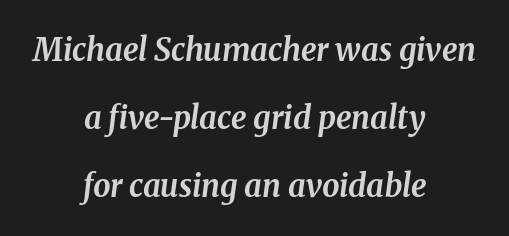
Q: Is the text bold? A: Yes.
Q: Is the text italic (slanted)? A: Yes, it leans right by about 8 degrees.
Q: Is the text underlined? A: No.
Q: How is the paragraph aligned? A: Centered.
Q: Is the spacing between letters normal or unusually wide? A: Normal.
Q: Is the spacing between lines tight, normal or loose? A: Loose.
Q: Width (condensed, normal, or wide)? A: Normal.
Q: Stroke contrast? A: Medium.
Q: x-height? A: Medium.
Q: Monospaced? A: No.
